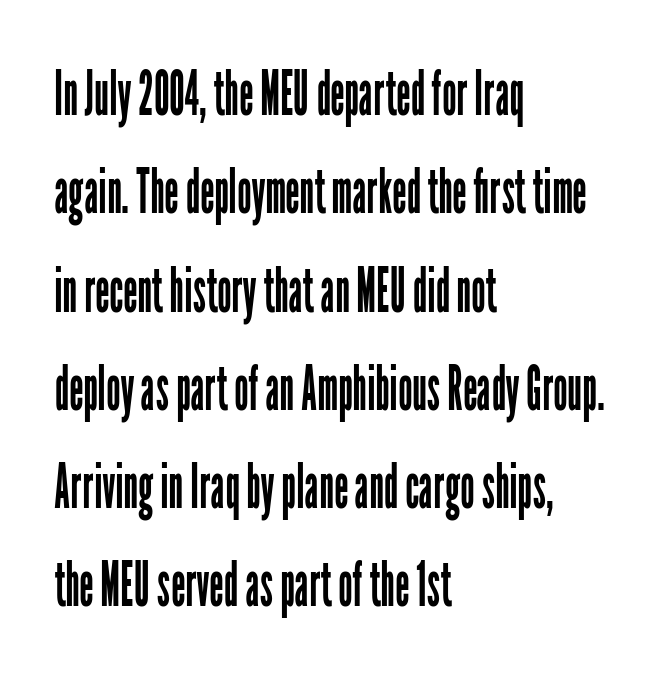
The image shows 63 px regular-weight, condensed sans-serif type, upright; set left-aligned, normal line spacing (1.56x), normal letter spacing, not underlined; low stroke contrast and a medium x-height.
